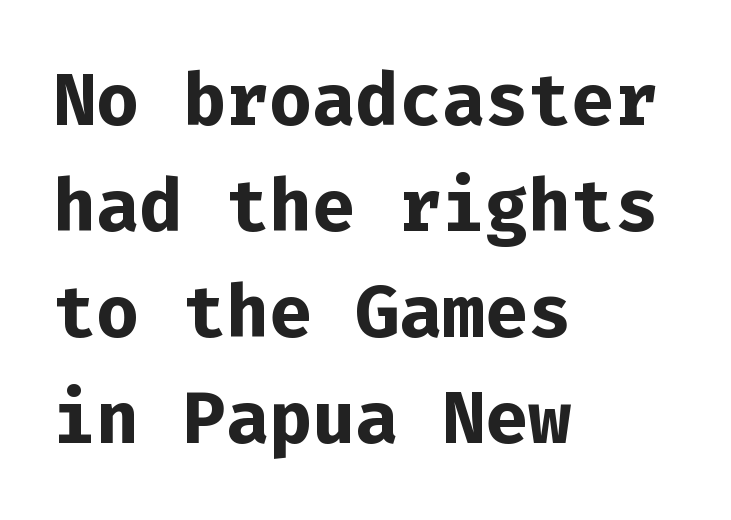
{"serif": "no", "italic": "no", "bold": "yes", "weight": "bold", "width": "normal", "stroke_contrast": "low", "x_height": "medium", "monospaced": "yes", "underline": "no", "align": "left", "line_spacing": "normal", "line_spacing_ratio": 1.47, "letter_spacing": "normal", "letter_spacing_em": 0.0, "glyph_px": 72}
